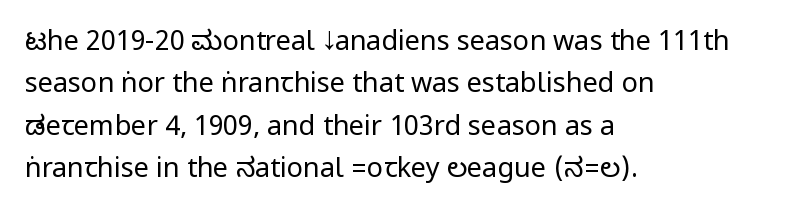
Q: Is the text bold? A: No.
Q: Is the text italic (slanted)? A: No, it is upright.
Q: Is the text underlined? A: No.
Q: How is the paragraph aligned? A: Left-aligned.
Q: Is the spacing between letters normal or unusually wide? A: Normal.
Q: Is the spacing between lines tight, normal or loose? A: Normal.
